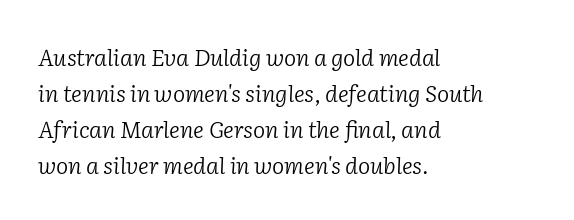
The image shows 23 px text type, italic (leaning right); set left-aligned, normal line spacing (1.56x), normal letter spacing, not underlined.
